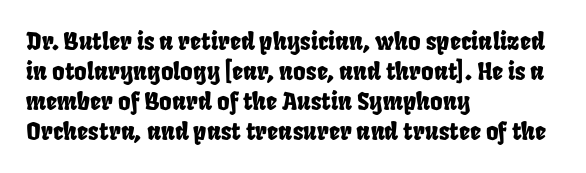
Q: Is the text underlined? A: No.
Q: How is the paragraph aligned? A: Left-aligned.
Q: Is the spacing between letters normal or unusually wide? A: Normal.
Q: Is the spacing between lines tight, normal or loose? A: Normal.
